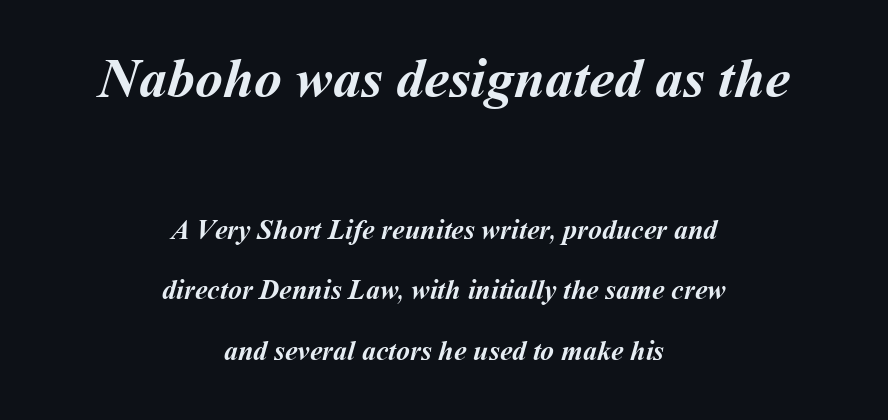
These lines keep a tight, regular rhythm from letter to letter. Descenders are the only things crossing below the line. Note: larger setting up top, smaller setting below. The rendering uses natural spacing where letterforms have individual widths. In CSS terms this would be text-align: center. The lines are spread far apart with generous leading.
